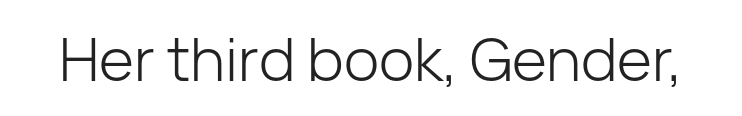
{"serif": "no", "italic": "no", "bold": "no", "weight": "light", "width": "normal", "stroke_contrast": "low", "x_height": "medium", "monospaced": "no", "underline": "no", "letter_spacing": "normal", "letter_spacing_em": 0.0, "glyph_px": 60}
